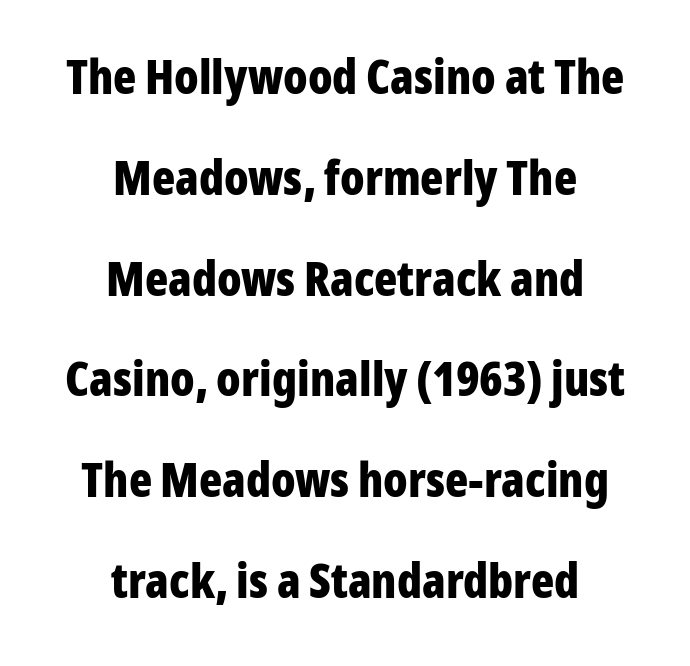
Honestly, the letter spacing is just normal — you wouldn't notice it. The glyphs are unaccompanied by any horizontal stroke below them. These lines are centered, leaving both edges ragged. Are there feet on the stems? There aren't — it's a sans.
